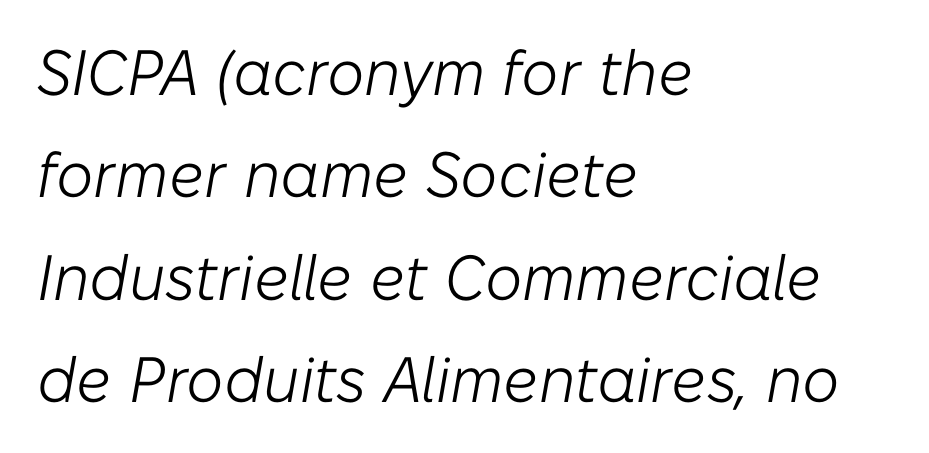
The image shows 64 px light type, italic (leaning right); set left-aligned, normal line spacing (1.6x), normal letter spacing, not underlined; low stroke contrast and a medium x-height.
